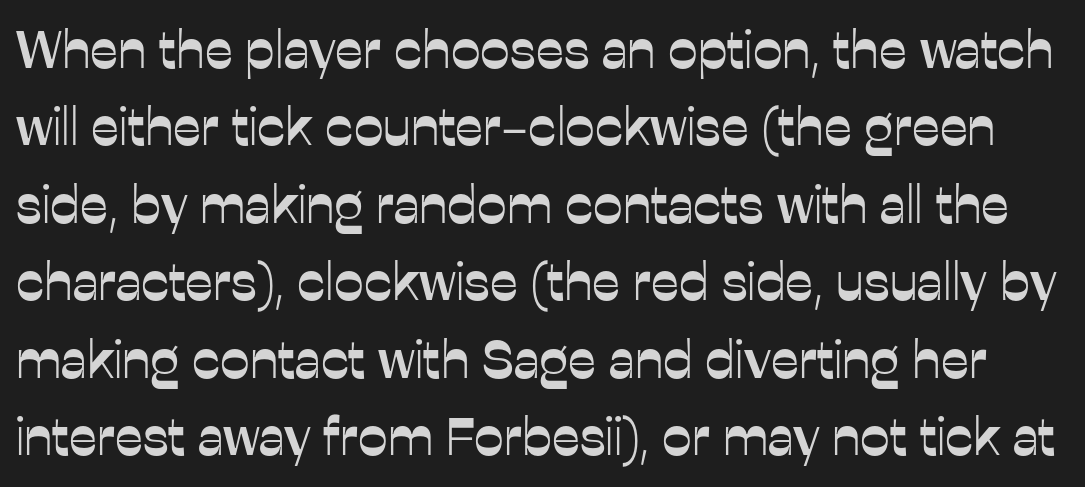
The image shows 53 px sans-serif type, upright; set normal line spacing (1.46x), normal letter spacing, not underlined; low stroke contrast and a medium x-height.
